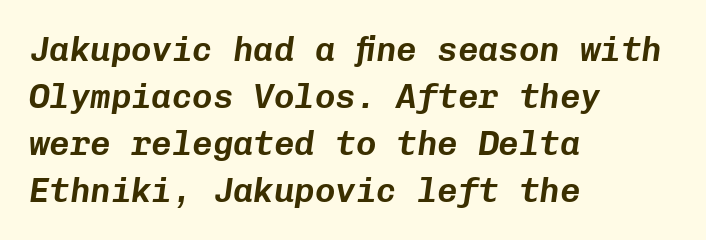
The passage shown stacks its lines at a standard gap. It's the slanting kind of type. The compositor pushed each line to the left boundary. Short note: letters normally spaced.
